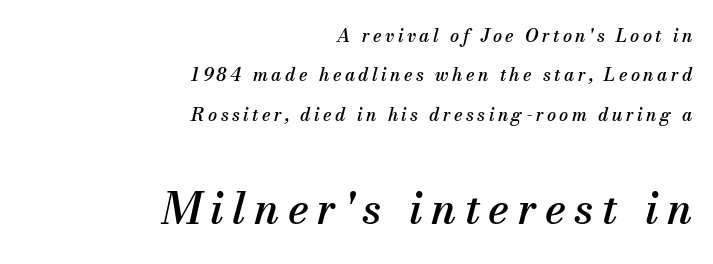
{"serif": "yes", "italic": "yes", "lean": "right", "slant_degrees": 13, "width": "normal", "stroke_contrast": "medium", "x_height": "small", "monospaced": "no", "underline": "no", "align": "right", "line_spacing": "loose", "line_spacing_ratio": 2.19, "larger_block": "second", "size_ratio": 2.44, "glyph_px": 44}
